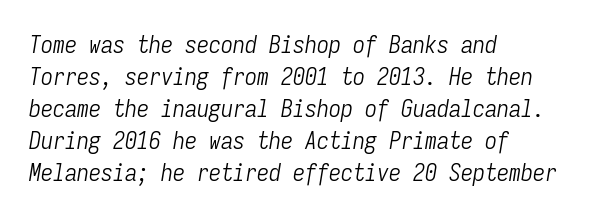
You could call the tracking neutral — neither tight nor loose. A quiet, ordinary-to-light weight characterises the typeface. The space between consecutive lines is moderate. Anything drawn beneath the words? Only blank space. Posture: slanted. This sample is left-justified, so line endings fall wherever the words run out.
